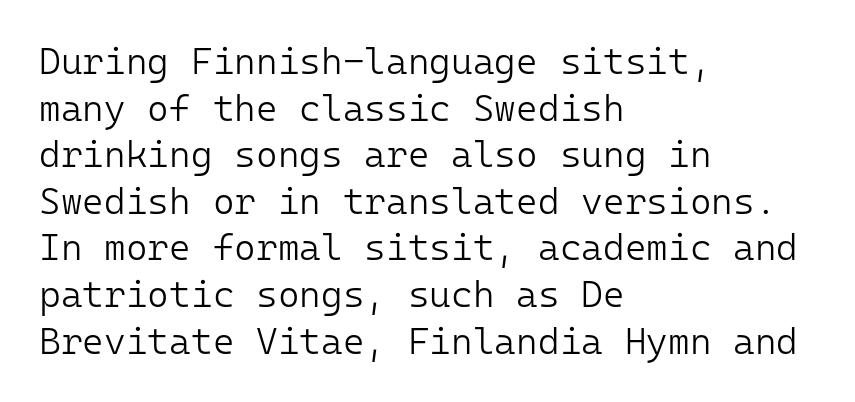
Q: Is the text bold? A: No.
Q: Is the text italic (slanted)? A: No, it is upright.
Q: Is the typeface a serif or a sans-serif typeface? A: Sans-serif.
Q: Is the text underlined? A: No.
Q: How is the paragraph aligned? A: Left-aligned.
Q: Is the spacing between letters normal or unusually wide? A: Normal.
Q: Is the spacing between lines tight, normal or loose? A: Normal.
Q: Width (condensed, normal, or wide)? A: Normal.
Q: Stroke contrast? A: Low.
Q: x-height? A: Medium.
Q: Monospaced? A: Yes.
